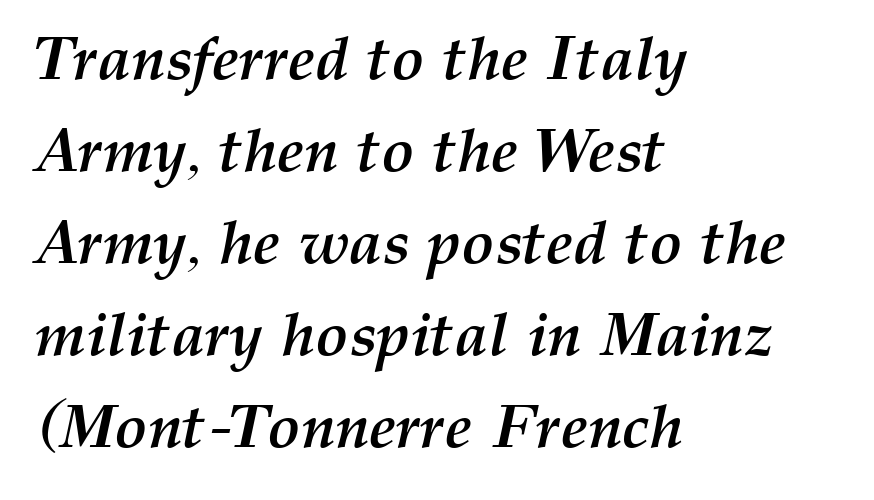
The image shows 61 px semibold type, italic (leaning right); set left-aligned, normal line spacing (1.51x), normal letter spacing, not underlined; medium stroke contrast and a medium x-height.
